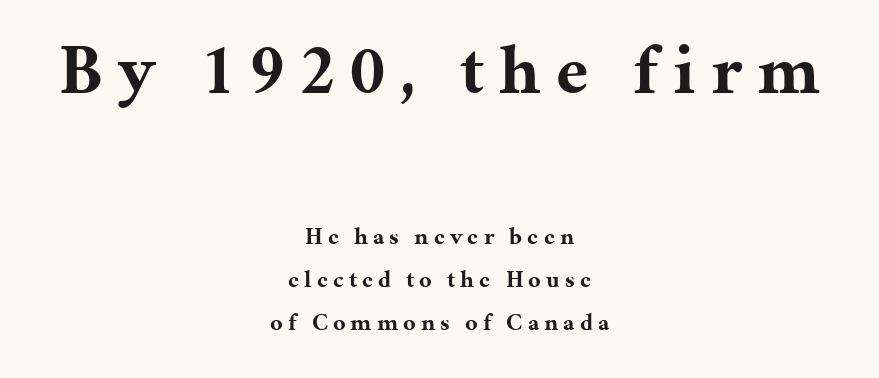
Q: Is the text bold? A: Yes.
Q: Is the text italic (slanted)? A: No, it is upright.
Q: Is the typeface a serif or a sans-serif typeface? A: Serif.
Q: Is the text underlined? A: No.
Q: How is the paragraph aligned? A: Centered.
Q: Is the spacing between letters normal or unusually wide? A: Unusually wide.
Q: Which block of text is set in a larger size, the first (top) or the second (bottom)? A: The first (top) one.
Q: Width (condensed, normal, or wide)? A: Normal.
Q: Stroke contrast? A: Medium.
Q: x-height? A: Medium.
Q: Monospaced? A: No.
